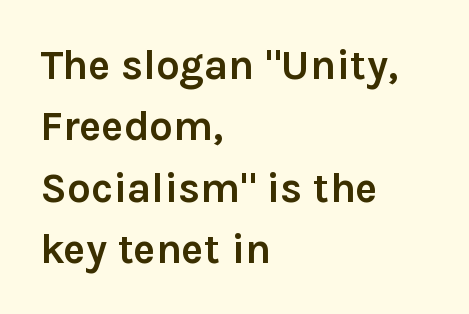
The image shows 42 px semibold sans-serif type, upright; set left-aligned, normal line spacing (1.46x), normal letter spacing, not underlined; a medium x-height.
